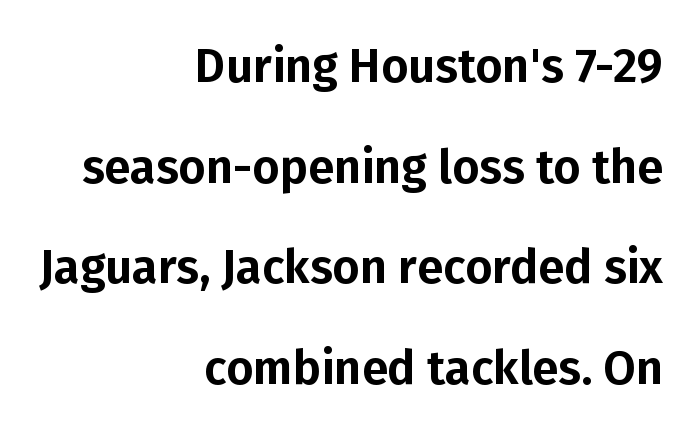
The image shows 47 px sans-serif type, upright; set right-aligned, loose line spacing (2.14x), normal letter spacing, not underlined; low stroke contrast and a medium x-height.
